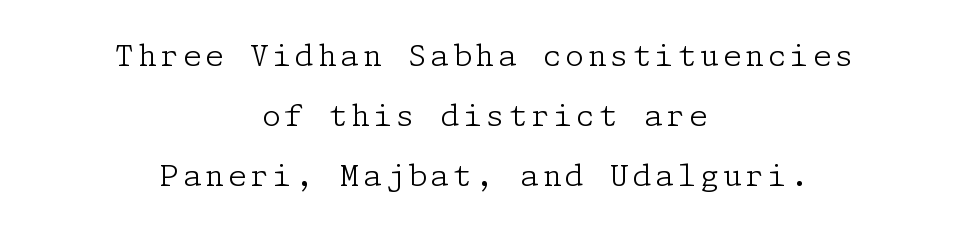
The image shows 30 px light serif type, upright; set centered, loose line spacing (2.0x), not underlined; low stroke contrast and a medium x-height.
